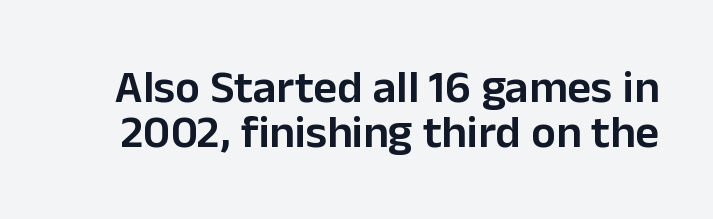
{"serif": "no", "italic": "no", "bold": "semi", "weight": "semibold", "width": "normal", "stroke_contrast": "low", "x_height": "medium", "monospaced": "no", "underline": "no", "line_spacing": "tight", "line_spacing_ratio": 0.97, "letter_spacing": "normal", "letter_spacing_em": 0.0, "glyph_px": 46}
